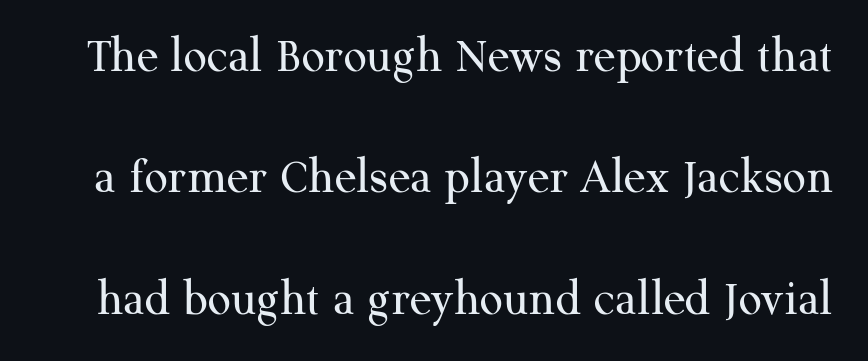
Q: Is the text bold? A: No.
Q: Is the text italic (slanted)? A: No, it is upright.
Q: Is the typeface a serif or a sans-serif typeface? A: Serif.
Q: Is the text underlined? A: No.
Q: Is the spacing between letters normal or unusually wide? A: Normal.
Q: Is the spacing between lines tight, normal or loose? A: Loose.
Q: Width (condensed, normal, or wide)? A: Normal.
Q: Stroke contrast? A: Medium.
Q: x-height? A: Medium.
Q: Monospaced? A: No.
